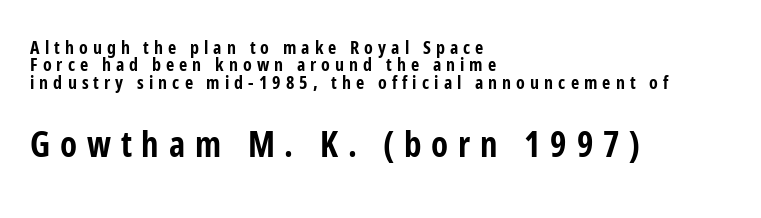
The image shows 35 px bold, condensed sans-serif type, upright; set left-aligned, tight line spacing (0.96x), unusually wide letter spacing (+0.28 em), not underlined; the second (bottom) block is 1.94x larger; low stroke contrast and a medium x-height.
